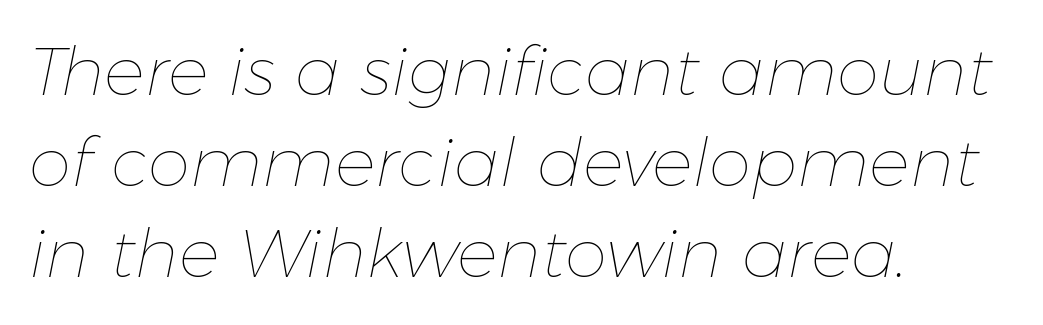
The image shows 68 px thin type, italic (leaning right); set left-aligned, normal line spacing (1.34x), normal letter spacing, not underlined; low stroke contrast and a medium x-height.
